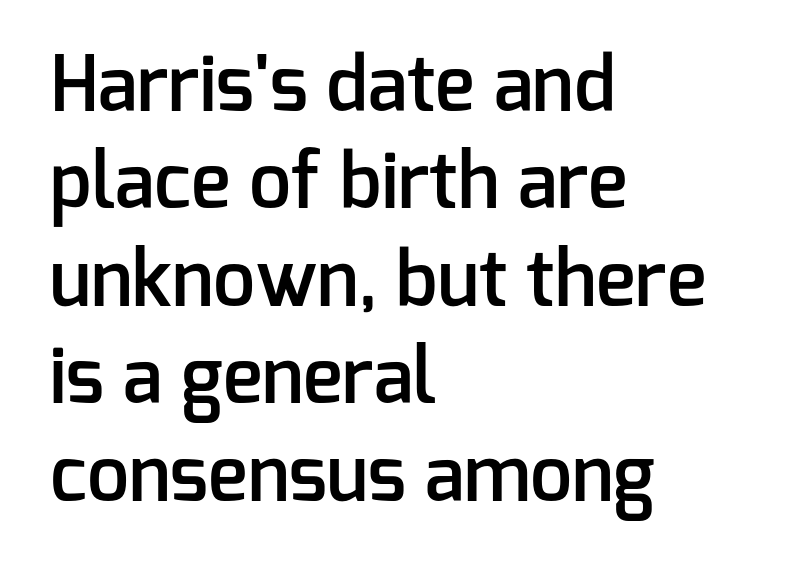
The image shows 75 px semibold sans-serif type, upright; set left-aligned, normal line spacing (1.3x), normal letter spacing, not underlined; low stroke contrast and a medium x-height.
